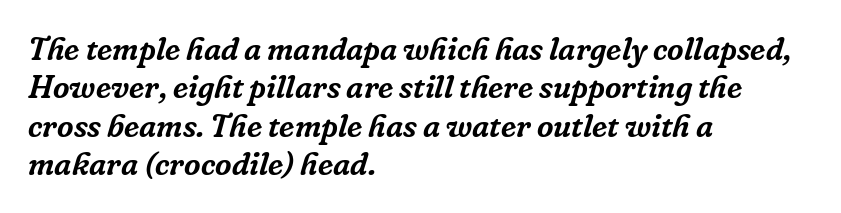
The designer went with a serif here, giving each stem small feet. Leftover space on each line is placed entirely after the last word. Decoration check: the copy has no underline. Inter-character spacing is left at the font's built-in metrics. The font's italic variant was chosen for this text.
